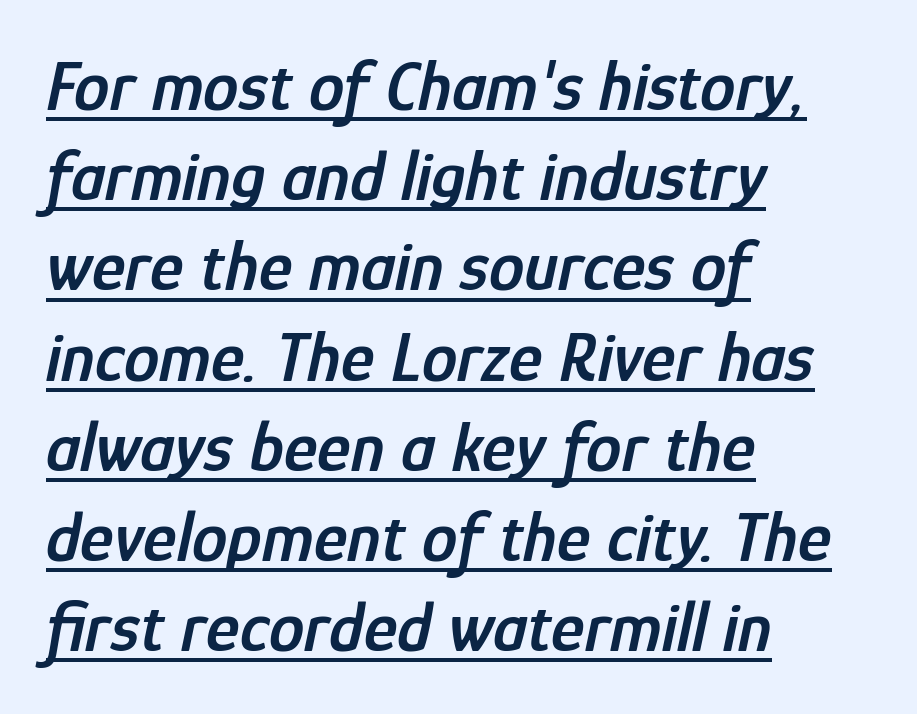
{"italic": "yes", "lean": "right", "slant_degrees": 12, "bold": "semi", "weight": "semibold", "width": "condensed", "stroke_contrast": "low", "x_height": "medium", "monospaced": "no", "underline": "yes", "align": "left", "line_spacing": "normal", "line_spacing_ratio": 1.27, "letter_spacing": "normal", "letter_spacing_em": 0.0, "glyph_px": 71}
